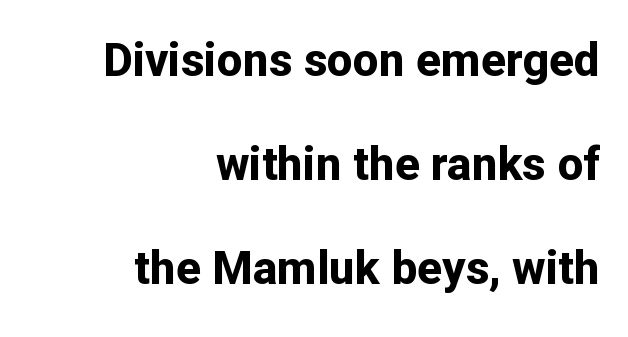
Q: Is the text bold? A: Yes.
Q: Is the text italic (slanted)? A: No, it is upright.
Q: Is the typeface a serif or a sans-serif typeface? A: Sans-serif.
Q: Is the text underlined? A: No.
Q: How is the paragraph aligned? A: Right-aligned.
Q: Is the spacing between letters normal or unusually wide? A: Normal.
Q: Is the spacing between lines tight, normal or loose? A: Loose.
Q: Width (condensed, normal, or wide)? A: Normal.
Q: Stroke contrast? A: Low.
Q: x-height? A: Medium.
Q: Monospaced? A: No.
